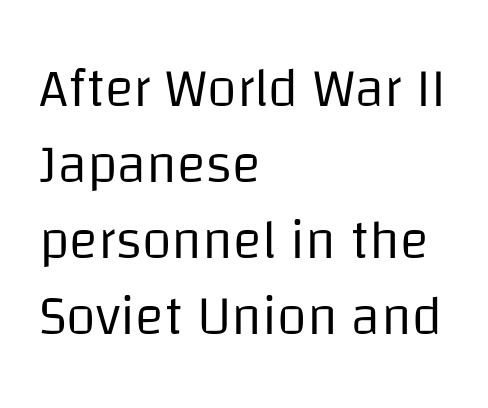
Q: Is the text bold? A: No.
Q: Is the text italic (slanted)? A: No, it is upright.
Q: Is the typeface a serif or a sans-serif typeface? A: Sans-serif.
Q: Is the text underlined? A: No.
Q: How is the paragraph aligned? A: Left-aligned.
Q: Is the spacing between letters normal or unusually wide? A: Normal.
Q: Is the spacing between lines tight, normal or loose? A: Normal.
Q: Width (condensed, normal, or wide)? A: Normal.
Q: Stroke contrast? A: Low.
Q: x-height? A: Large.
Q: Monospaced? A: No.
